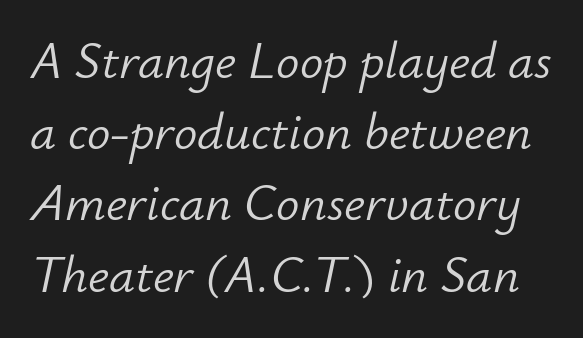
Q: Is the text bold? A: No.
Q: Is the text italic (slanted)? A: Yes, it leans right by about 12 degrees.
Q: Is the text underlined? A: No.
Q: Is the spacing between letters normal or unusually wide? A: Normal.
Q: Is the spacing between lines tight, normal or loose? A: Normal.
Q: Width (condensed, normal, or wide)? A: Normal.
Q: Stroke contrast? A: Low.
Q: x-height? A: Small.
Q: Monospaced? A: No.
